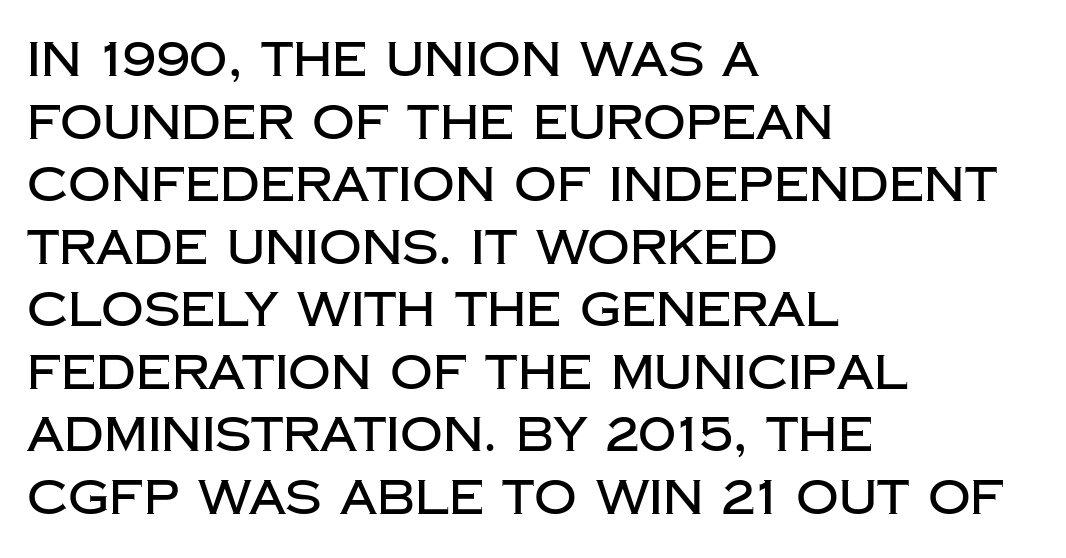
The image shows 47 px sans-serif type, upright; set left-aligned, normal line spacing (1.33x), normal letter spacing, not underlined; low stroke contrast and a large x-height.
